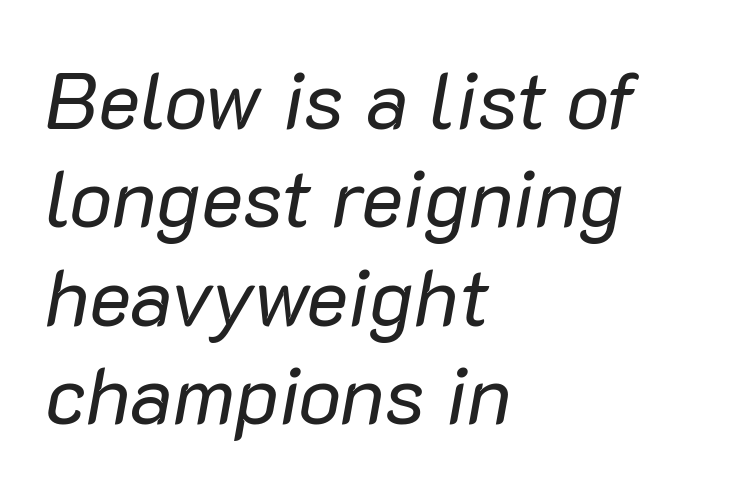
{"italic": "yes", "lean": "right", "slant_degrees": 10, "bold": "no", "weight": "regular", "width": "normal", "stroke_contrast": "low", "x_height": "medium", "monospaced": "no", "underline": "no", "align": "left", "line_spacing_ratio": 1.23, "letter_spacing": "normal", "letter_spacing_em": 0.0, "glyph_px": 80}
